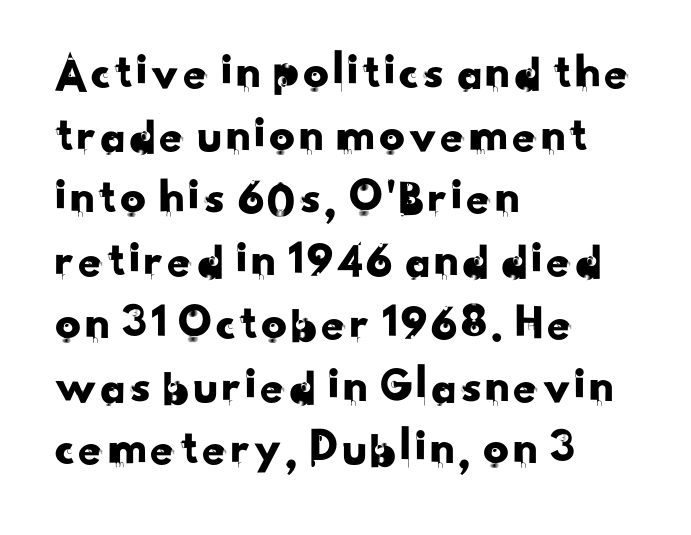
The image shows 51 px sans-serif type; set left-aligned, line spacing 1.23x, normal letter spacing, not underlined; low stroke contrast and a small x-height.
